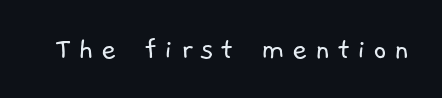
Bare-footed words on every line. Regarding serifs, this sample does without them. Letter spacing: wide. A light-to-regular cut is what we see here.
